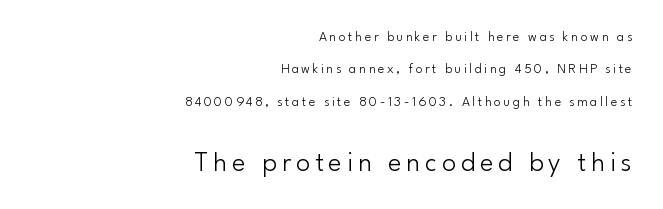
Successive baselines arrive slowly, with a big drop between each. Proportional: the letters do not fall into vertical columns. Italic: no, the glyphs are upright roman. Descender tails drop into unmarked territory.
